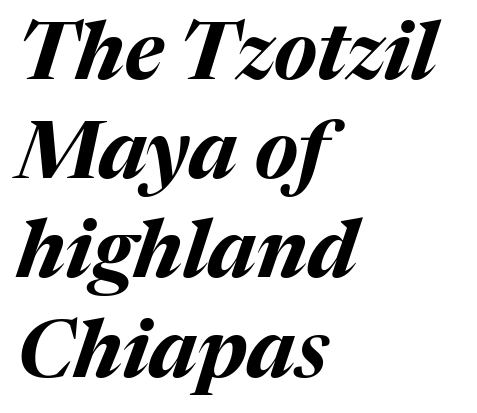
Q: Is the text bold? A: Yes.
Q: Is the text italic (slanted)? A: Yes, it leans right by about 17 degrees.
Q: Is the text underlined? A: No.
Q: How is the paragraph aligned? A: Left-aligned.
Q: Is the spacing between letters normal or unusually wide? A: Normal.
Q: Width (condensed, normal, or wide)? A: Normal.
Q: Stroke contrast? A: Medium.
Q: x-height? A: Medium.
Q: Monospaced? A: No.
